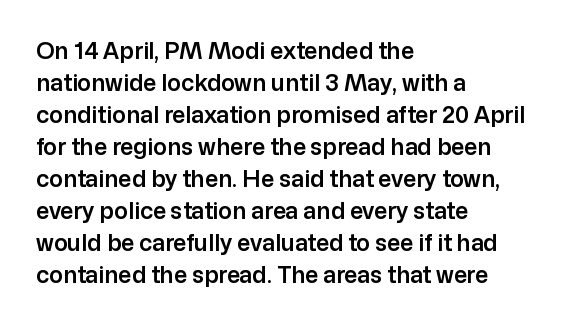
The image shows 23 px text type, upright; set left-aligned, normal line spacing (1.39x), normal letter spacing, not underlined.
